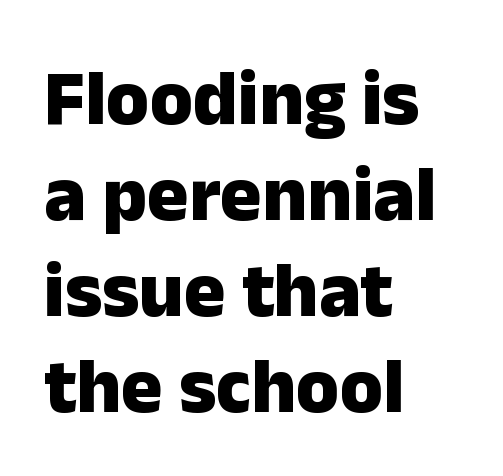
Q: Is the text bold? A: Yes.
Q: Is the text italic (slanted)? A: No, it is upright.
Q: Is the typeface a serif or a sans-serif typeface? A: Sans-serif.
Q: Is the text underlined? A: No.
Q: How is the paragraph aligned? A: Left-aligned.
Q: Is the spacing between letters normal or unusually wide? A: Normal.
Q: Width (condensed, normal, or wide)? A: Normal.
Q: Stroke contrast? A: Low.
Q: x-height? A: Medium.
Q: Monospaced? A: No.
